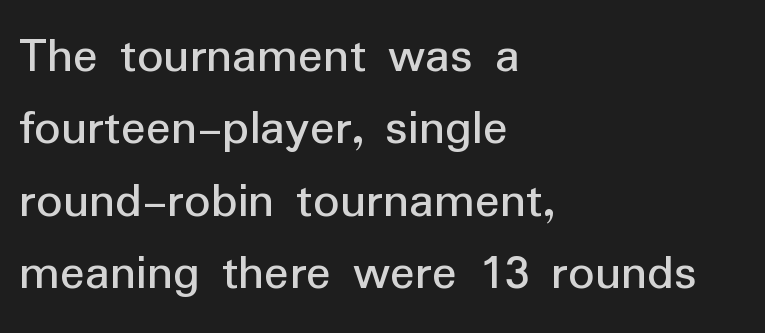
{"serif": "no", "italic": "no", "width": "normal", "stroke_contrast": "low", "x_height": "medium", "monospaced": "no", "underline": "no", "align": "left", "line_spacing": "normal", "line_spacing_ratio": 1.39, "letter_spacing": "normal", "letter_spacing_em": 0.0, "glyph_px": 52}
